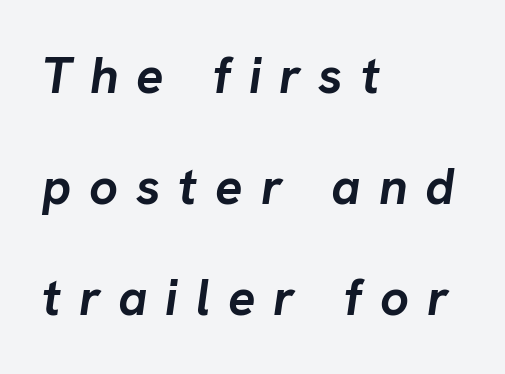
The image shows 51 px semibold type, italic (leaning right); set left-aligned, loose line spacing (2.18x), unusually wide letter spacing (+0.35 em), not underlined; low stroke contrast and a medium x-height.
